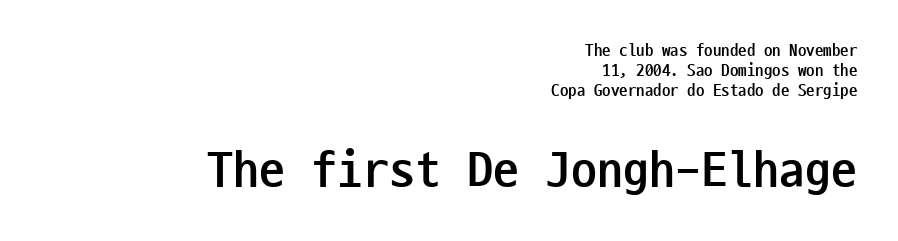
The image shows 52 px semibold, condensed sans-serif type, upright, monospaced; set right-aligned, line spacing 1.18x, normal letter spacing, not underlined; the second (bottom) block is 3.06x larger; low stroke contrast and a medium x-height.
